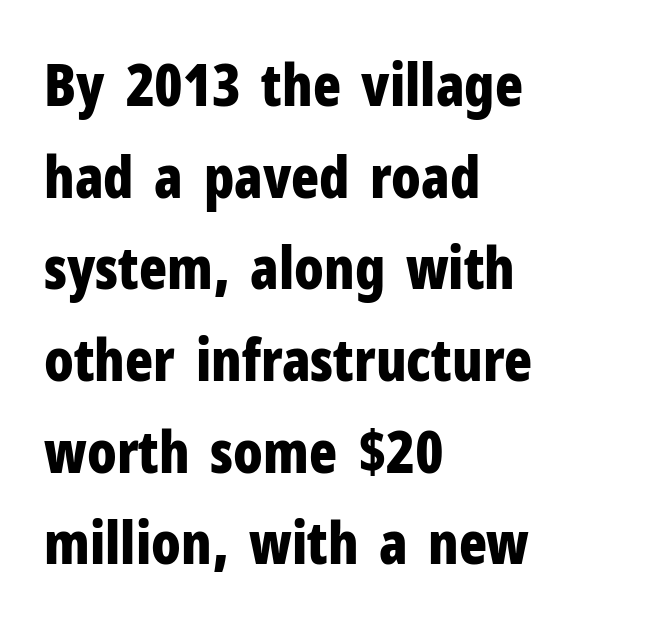
{"serif": "no", "italic": "no", "bold": "yes", "weight": "bold", "width": "condensed", "stroke_contrast": "low", "x_height": "medium", "monospaced": "no", "underline": "no", "align": "left", "line_spacing": "normal", "line_spacing_ratio": 1.58, "letter_spacing": "normal", "letter_spacing_em": 0.0, "glyph_px": 58}
